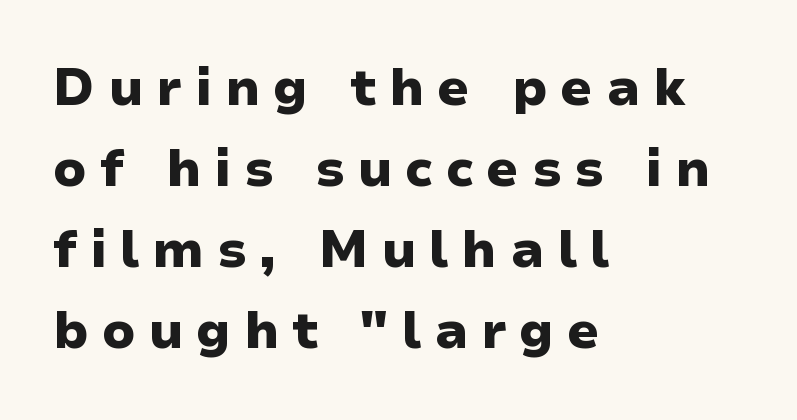
Does extra space separate the letters? Yes, quite a lot of it. Every letter is thick-stroked: bold, no question. The font family rendered here belongs to the sans-serif group. The rendering anchors every line to the left-hand side. This rendering features lettering with no underline. The vertical gap from one line to the next is medium.
